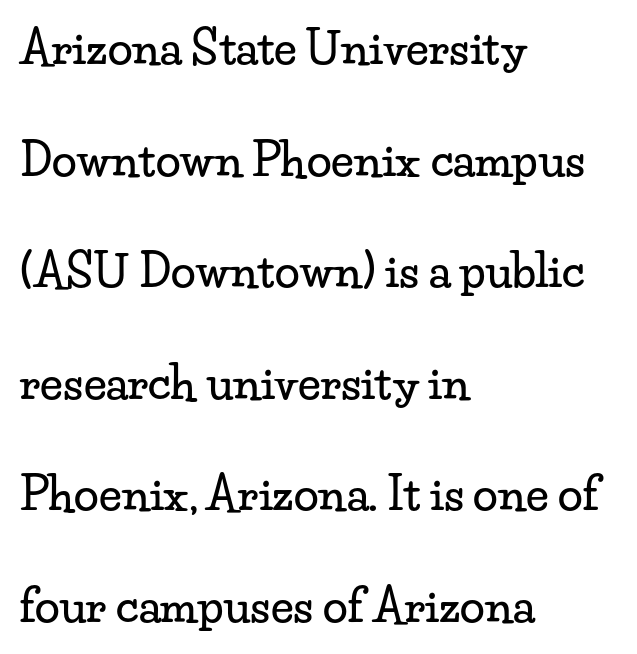
The paragraph shown leans on its left margin. The space beneath each line is pristine and unruled. Whoever set this chose breathing room over compactness in the vertical rhythm. The passage shown has conventional tracking throughout.
